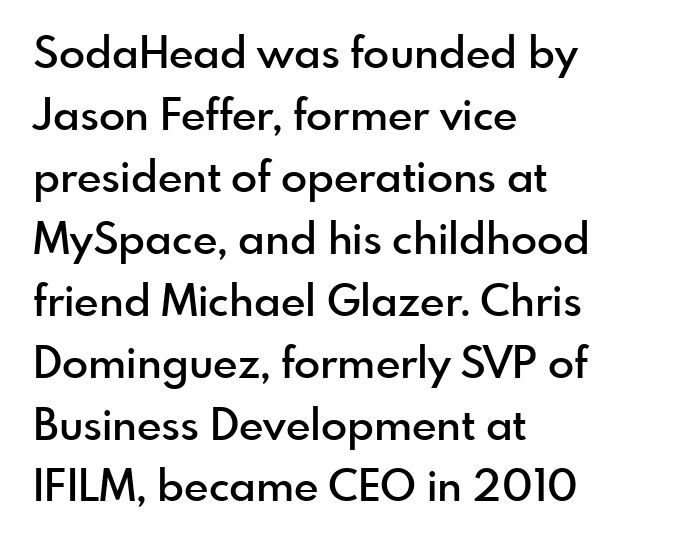
Q: Is the text bold? A: Semi-bold.
Q: Is the text italic (slanted)? A: No, it is upright.
Q: Is the typeface a serif or a sans-serif typeface? A: Sans-serif.
Q: Is the text underlined? A: No.
Q: How is the paragraph aligned? A: Left-aligned.
Q: Is the spacing between letters normal or unusually wide? A: Normal.
Q: Is the spacing between lines tight, normal or loose? A: Normal.
Q: Width (condensed, normal, or wide)? A: Normal.
Q: x-height? A: Small.
Q: Monospaced? A: No.
